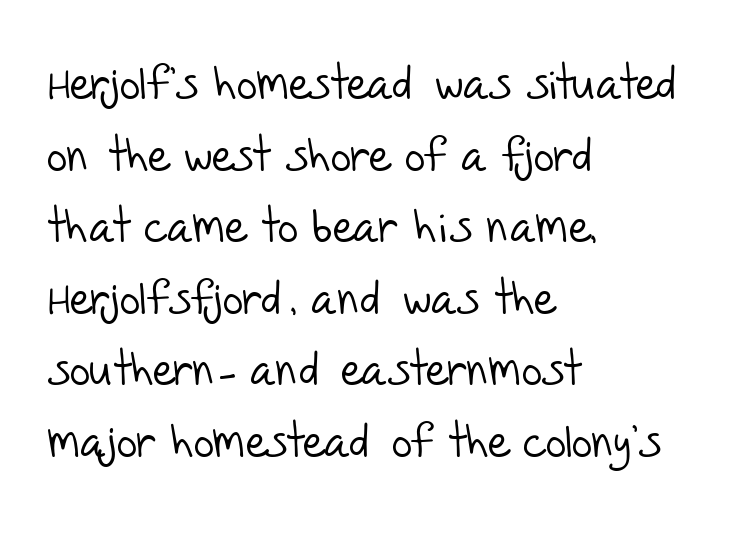
Whoever set this chose a conventional vertical rhythm. The passage shown is not bold in any degree. The glyphs are unaccompanied by any horizontal stroke below them. Type style note: lacks serifs. A classic flush-left, rag-right setting is used for this passage.
